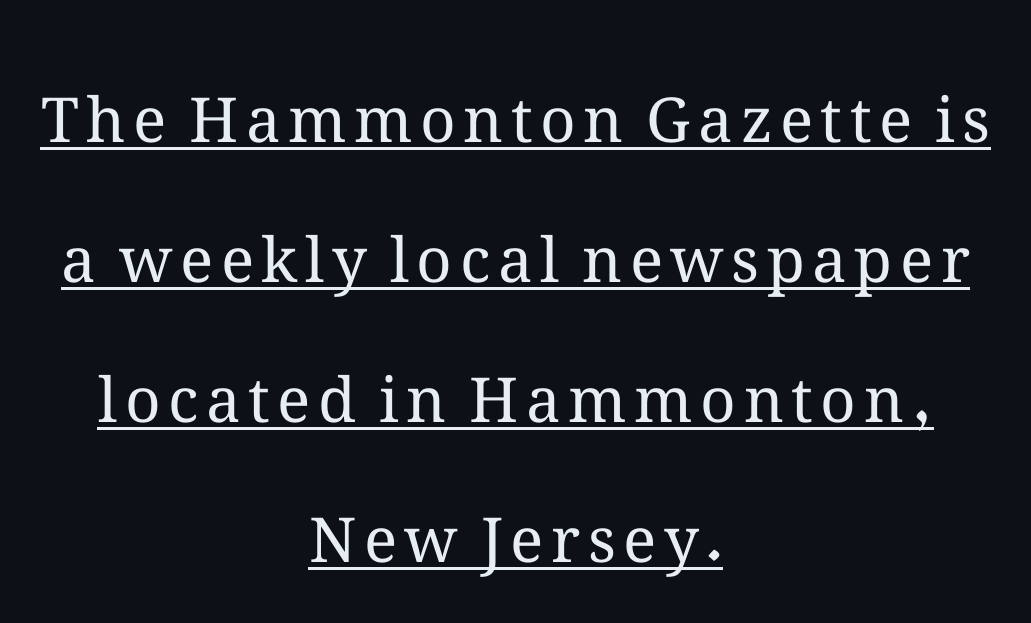
{"italic": "no", "bold": "no", "weight": "regular", "width": "normal", "stroke_contrast": "medium", "x_height": "medium", "monospaced": "no", "underline": "yes", "align": "center", "line_spacing": "loose", "line_spacing_ratio": 2.26, "glyph_px": 62}
